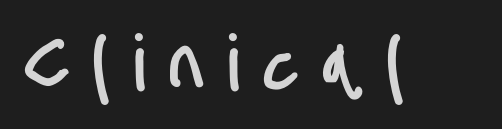
The image shows 78 px condensed sans-serif type; set unusually wide letter spacing (+0.33 em), not underlined; low stroke contrast and a large x-height.
